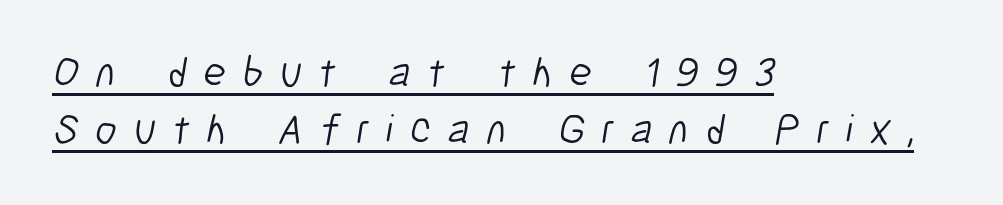
The image shows 42 px light, condensed sans-serif type; set left-aligned, normal line spacing (1.36x), unusually wide letter spacing (+0.4 em), underlined; low stroke contrast and a medium x-height.
